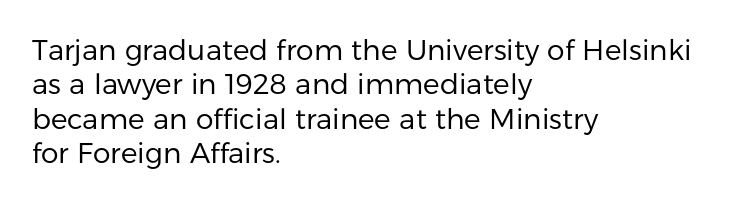
Q: Is the text bold? A: No.
Q: Is the text italic (slanted)? A: No, it is upright.
Q: Is the typeface a serif or a sans-serif typeface? A: Sans-serif.
Q: Is the text underlined? A: No.
Q: How is the paragraph aligned? A: Left-aligned.
Q: Is the spacing between letters normal or unusually wide? A: Normal.
Q: Width (condensed, normal, or wide)? A: Normal.
Q: Stroke contrast? A: Low.
Q: x-height? A: Medium.
Q: Monospaced? A: No.
